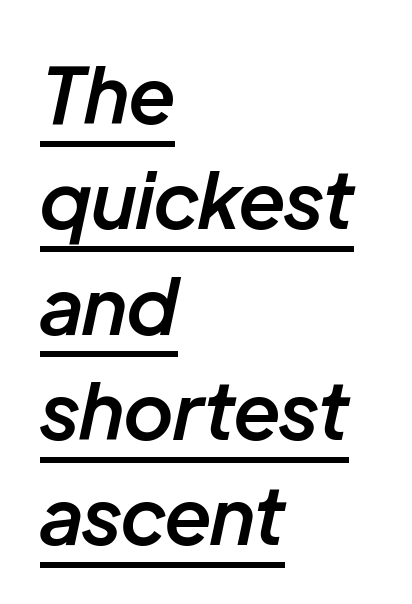
Tracking value appears to be zero — textbook default spacing. The font's italic variant was chosen for this text. The glyphs are accompanied by a horizontal stroke just below them. Which margin do the lines hug? The left one — the right edge is uneven. Is the type bold? Partly — it's a semibold, heavier than regular but not fully bold.
